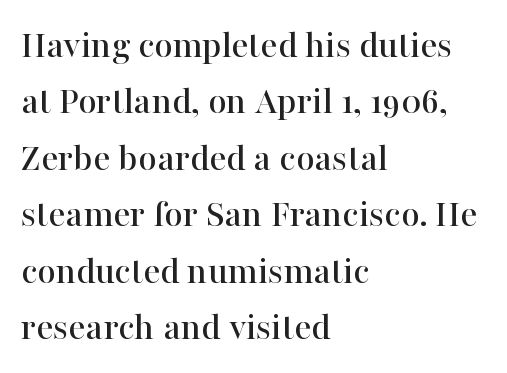
{"serif": "yes", "italic": "no", "width": "normal", "stroke_contrast": "high", "x_height": "medium", "monospaced": "no", "underline": "no", "align": "left", "line_spacing": "normal", "line_spacing_ratio": 1.41, "letter_spacing": "normal", "letter_spacing_em": 0.0, "glyph_px": 40}
